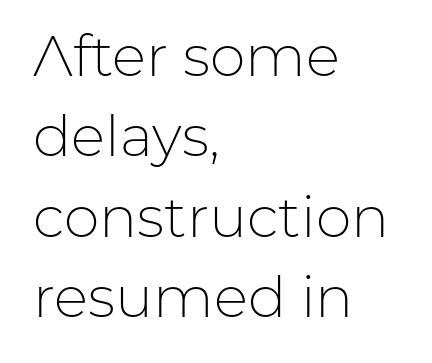
The image shows 57 px light sans-serif type, upright; set left-aligned, normal line spacing (1.41x), normal letter spacing, not underlined; low stroke contrast and a medium x-height.
